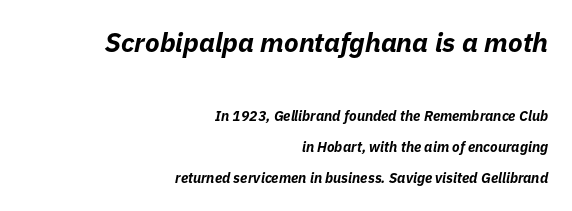
{"italic": "yes", "lean": "right", "slant_degrees": 11, "bold": "yes", "underline": "no", "align": "right", "line_spacing": "loose", "line_spacing_ratio": 2.22, "letter_spacing": "normal", "letter_spacing_em": 0.0, "larger_block": "first", "size_ratio": 1.93, "glyph_px": 27}
